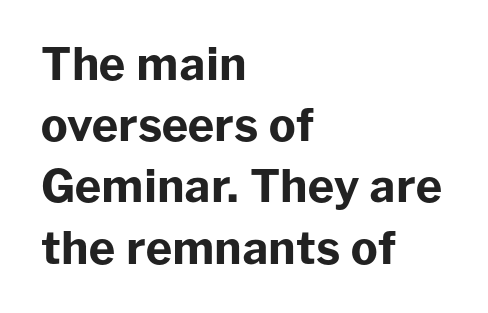
Q: Is the text bold? A: Yes.
Q: Is the text italic (slanted)? A: No, it is upright.
Q: Is the typeface a serif or a sans-serif typeface? A: Sans-serif.
Q: Is the text underlined? A: No.
Q: How is the paragraph aligned? A: Left-aligned.
Q: Is the spacing between letters normal or unusually wide? A: Normal.
Q: Is the spacing between lines tight, normal or loose? A: Normal.
Q: Width (condensed, normal, or wide)? A: Normal.
Q: Stroke contrast? A: Low.
Q: x-height? A: Medium.
Q: Monospaced? A: No.
